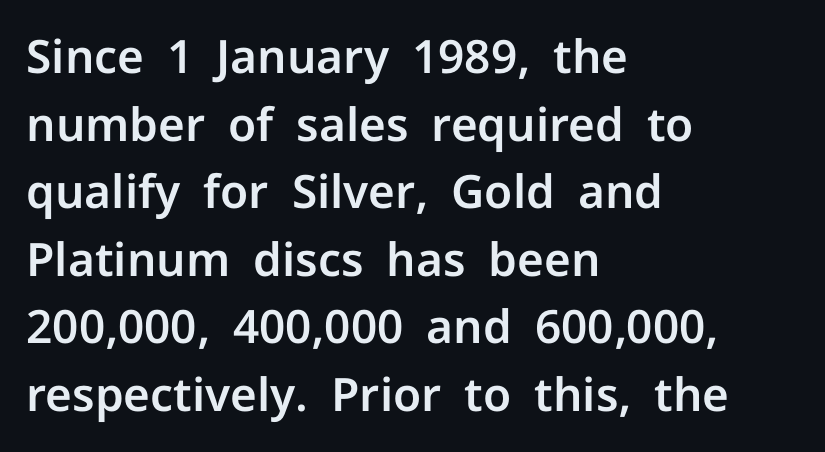
Upright lettering throughout. The compositor pushed each line to the left boundary. Clear beneath every line of the passage. You could not count columns in this text — the font is proportionally spaced.
